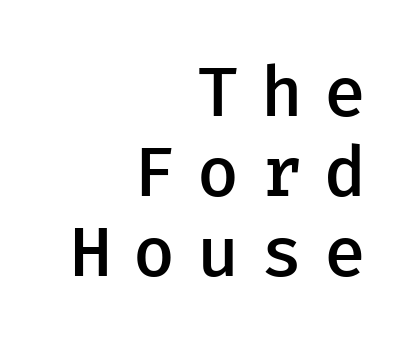
Q: Is the text bold? A: Semi-bold.
Q: Is the text italic (slanted)? A: No, it is upright.
Q: Is the typeface a serif or a sans-serif typeface? A: Sans-serif.
Q: Is the text underlined? A: No.
Q: How is the paragraph aligned? A: Right-aligned.
Q: Is the spacing between letters normal or unusually wide? A: Unusually wide.
Q: Width (condensed, normal, or wide)? A: Normal.
Q: Stroke contrast? A: Low.
Q: x-height? A: Medium.
Q: Monospaced? A: Yes.
